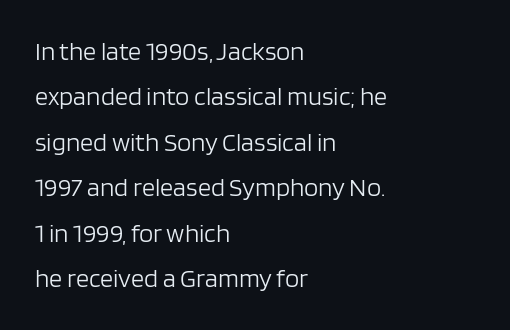
Q: Is the text bold? A: No.
Q: Is the text italic (slanted)? A: No, it is upright.
Q: Is the text underlined? A: No.
Q: How is the paragraph aligned? A: Left-aligned.
Q: Is the spacing between letters normal or unusually wide? A: Normal.
